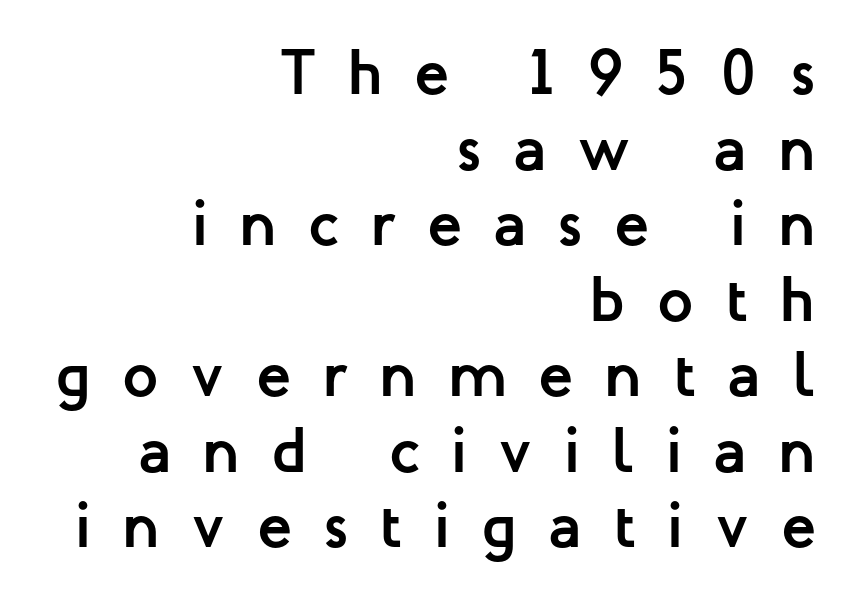
{"serif": "no", "italic": "no", "bold": "yes", "weight": "semibold", "width": "normal", "stroke_contrast": "low", "x_height": "medium", "monospaced": "no", "underline": "no", "align": "right", "line_spacing_ratio": 1.18, "letter_spacing": "wide", "letter_spacing_em": 0.49, "glyph_px": 64}
